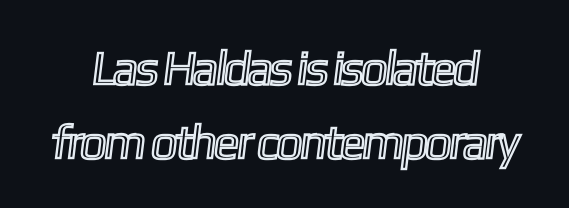
Which margin do the lines hug? Neither — every line sits in the middle. The letters advance in unequal steps, a hallmark of proportional type. Check under the words: just untouched page. This sample keeps an unexceptional amount of space between lines.
